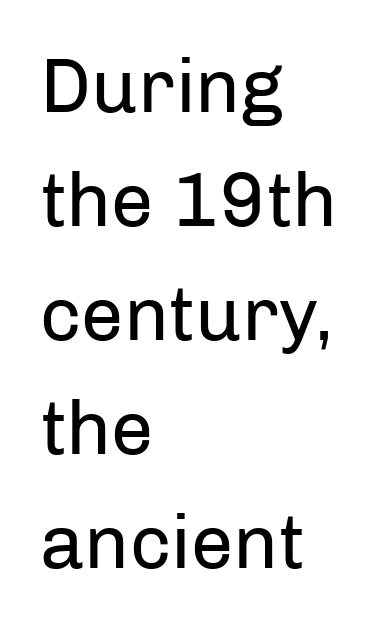
The image shows 76 px regular-weight sans-serif type, upright; set left-aligned, normal line spacing (1.5x), normal letter spacing, not underlined; low stroke contrast and a medium x-height.
